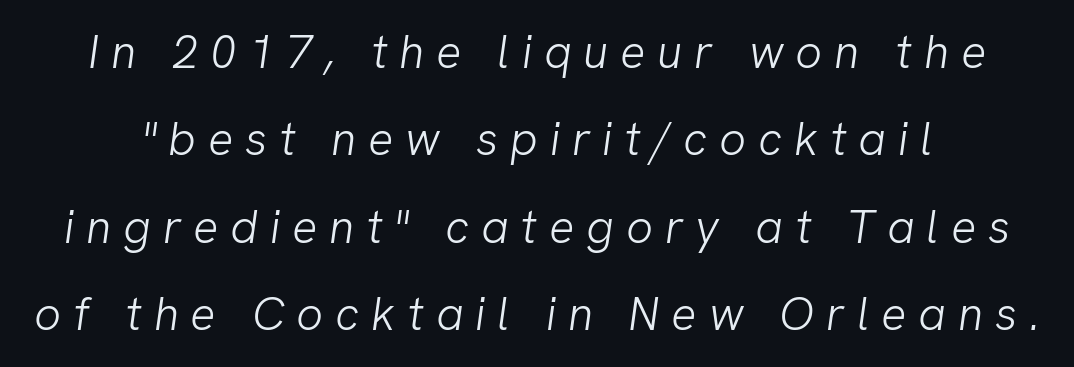
The image shows 47 px light sans-serif type; set line spacing 1.86x, unusually wide letter spacing (+0.25 em), not underlined; low stroke contrast and a medium x-height.
